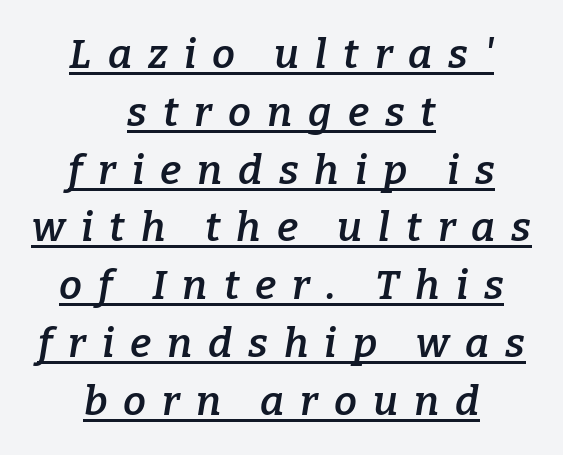
Line starts and ends both wander, symmetrically. The text was rendered using a seriffed face with decorative stroke endings. The rendering applies a slant to the glyphs. Successive baselines arrive at the customary interval. Students, this is semibold: more ink than regular, less than bold.
